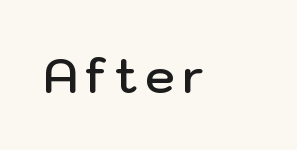
Q: Is the text bold? A: Semi-bold.
Q: Is the text italic (slanted)? A: No, it is upright.
Q: Is the typeface a serif or a sans-serif typeface? A: Sans-serif.
Q: Is the text underlined? A: No.
Q: Width (condensed, normal, or wide)? A: Normal.
Q: Stroke contrast? A: Low.
Q: x-height? A: Medium.
Q: Monospaced? A: No.
